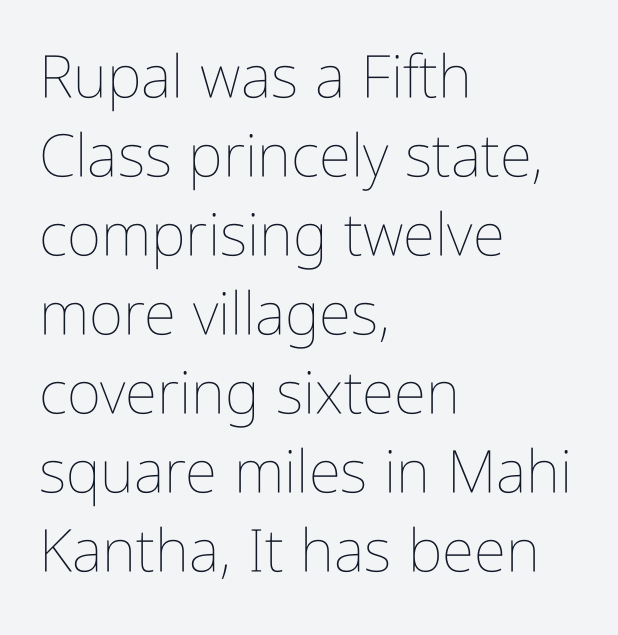
You could not count columns in this text — the font is proportionally spaced. Short and long lines alike share a common starting point at left. Students, note that the glyphs here touch the page at normal intervals. Reading down the column, the eye jumps a familiar distance to each next line. No heavy texture on the line: the type isn't bold. The space directly below the letters is spotless.
